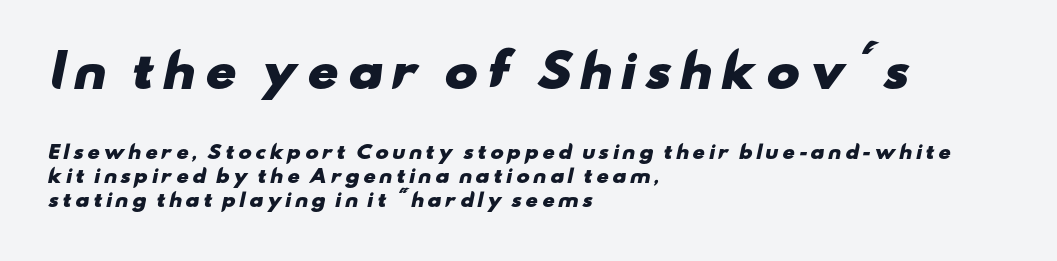
The leading is moderate, giving the passage an even texture. Glance below the letters and you will spot only blank space. You could not count columns in this text — the font is proportionally spaced. To sum up the face: it is a sans, with no serifs. Visually the block forms a straight wall on the left and a jagged coastline on the right. Larger block? The one above; the one below is distinctly smaller.
